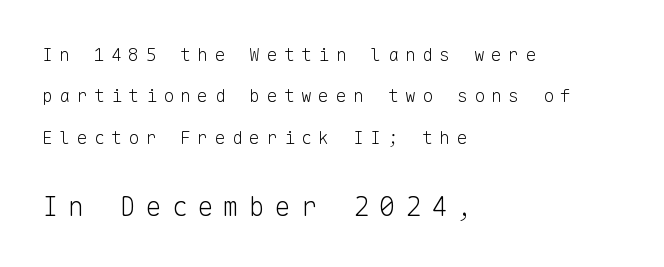
Q: Is the text bold? A: No.
Q: Is the text italic (slanted)? A: No, it is upright.
Q: Is the text underlined? A: No.
Q: How is the paragraph aligned? A: Left-aligned.
Q: Is the spacing between letters normal or unusually wide? A: Unusually wide.
Q: Is the spacing between lines tight, normal or loose? A: Loose.
Q: Which block of text is set in a larger size, the first (top) or the second (bottom)? A: The second (bottom) one.
